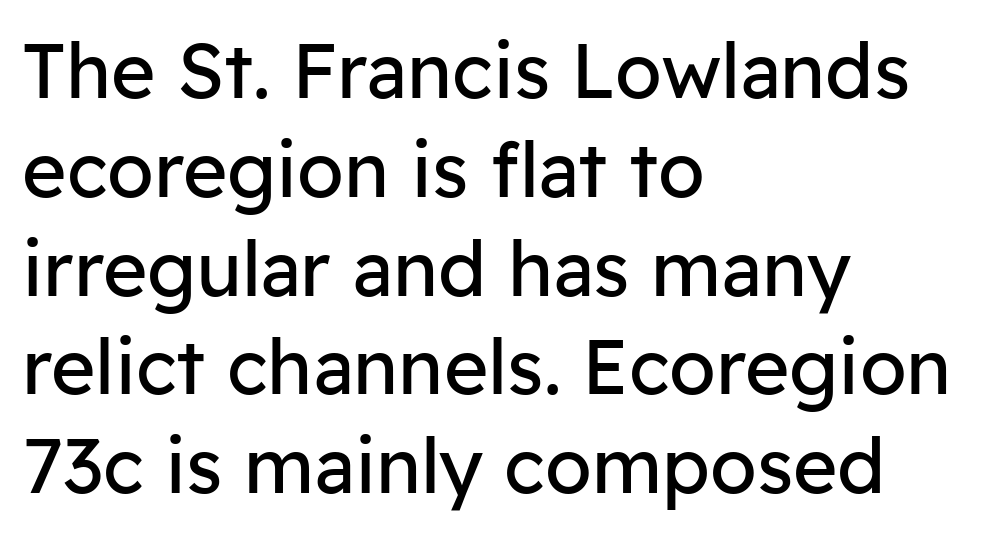
The image shows 76 px regular-weight sans-serif type, upright; set left-aligned, normal line spacing (1.3x), normal letter spacing, not underlined; low stroke contrast and a medium x-height.
